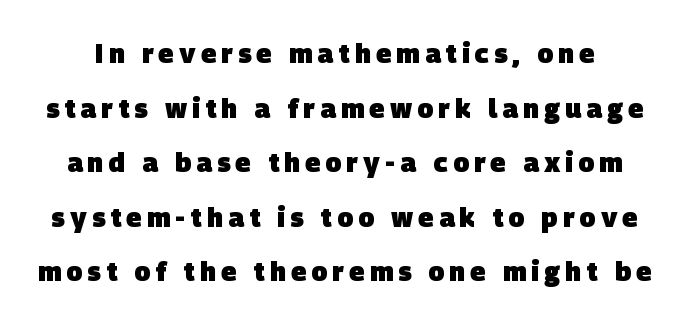
{"bold": "yes", "underline": "no", "line_spacing": "loose", "line_spacing_ratio": 2.1, "letter_spacing": "wide", "letter_spacing_em": 0.2, "glyph_px": 26}
